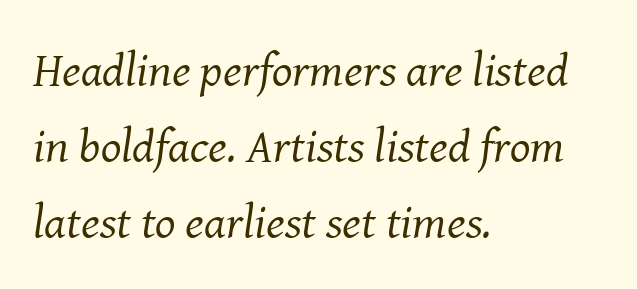
Q: Is the text bold? A: No.
Q: Is the text italic (slanted)? A: Yes, it leans right by about 8 degrees.
Q: Is the typeface a serif or a sans-serif typeface? A: Serif.
Q: Is the text underlined? A: No.
Q: How is the paragraph aligned? A: Left-aligned.
Q: Is the spacing between letters normal or unusually wide? A: Normal.
Q: Is the spacing between lines tight, normal or loose? A: Normal.
Q: Width (condensed, normal, or wide)? A: Normal.
Q: Stroke contrast? A: Medium.
Q: x-height? A: Medium.
Q: Monospaced? A: No.
